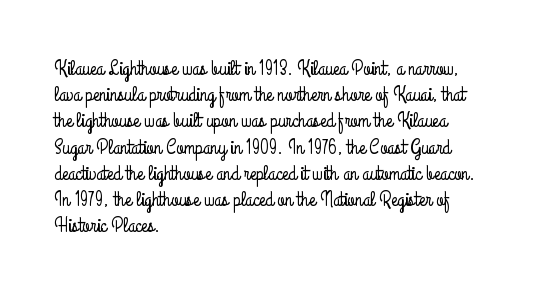
The image shows 21 px text type; set left-aligned, normal line spacing (1.25x), normal letter spacing, not underlined.
